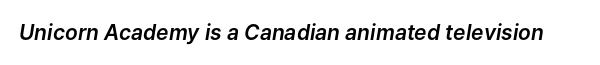
Looking at the ascenders, they clearly lean. Underlining? Definitely not there. The passage shown has conventional tracking throughout.
